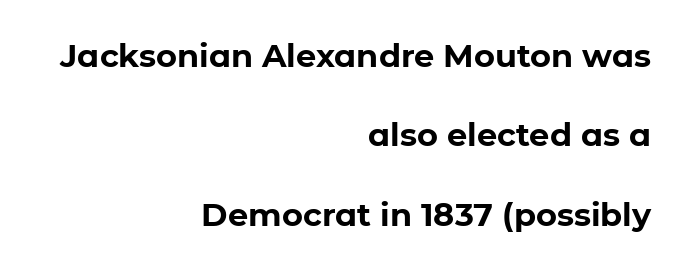
Short note: letters normally spaced. Unmarked baselines from the first word to the last. This rendering employs a face without finishing strokes, i.e., a sans-serif. The passage is arranged like a letterhead date or caption credit — flush right.
